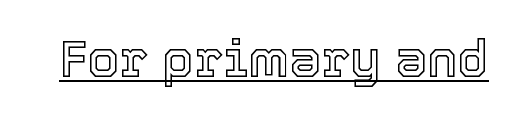
Nope, not italic — everything's standing straight. Spacing verdict: proportional, widths tailored to each character. A typographer would call this underscored text. Caption: standard tracking, unaltered.
